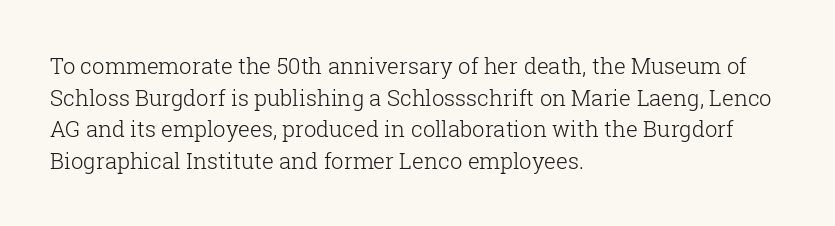
The image shows 22 px text type, upright; set left-aligned, normal line spacing (1.44x), normal letter spacing, not underlined.
